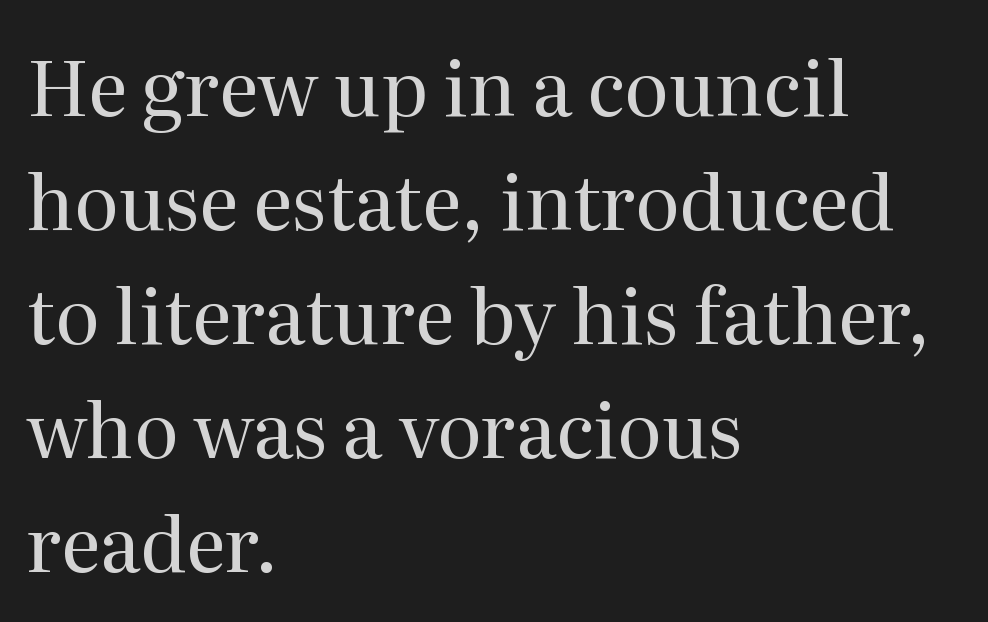
{"serif": "yes", "italic": "no", "bold": "no", "weight": "regular", "width": "normal", "stroke_contrast": "medium", "x_height": "medium", "monospaced": "no", "underline": "no", "align": "left", "line_spacing": "normal", "line_spacing_ratio": 1.5, "letter_spacing": "normal", "letter_spacing_em": 0.0, "glyph_px": 76}
